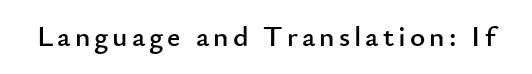
Q: Is the text italic (slanted)? A: No, it is upright.
Q: Is the typeface a serif or a sans-serif typeface? A: Sans-serif.
Q: Is the text underlined? A: No.
Q: Width (condensed, normal, or wide)? A: Normal.
Q: Stroke contrast? A: Low.
Q: x-height? A: Small.
Q: Monospaced? A: No.
